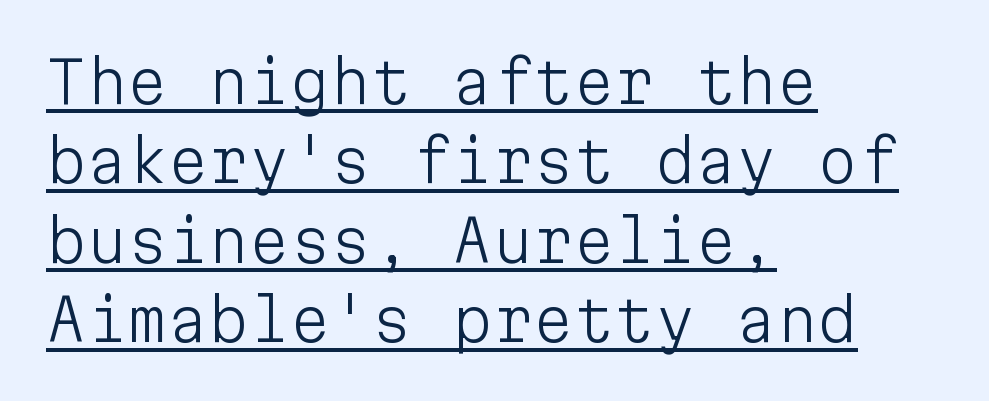
Q: Is the text bold? A: No.
Q: Is the text italic (slanted)? A: No, it is upright.
Q: Is the typeface a serif or a sans-serif typeface? A: Sans-serif.
Q: Is the text underlined? A: Yes.
Q: How is the paragraph aligned? A: Left-aligned.
Q: Is the spacing between letters normal or unusually wide? A: Normal.
Q: Is the spacing between lines tight, normal or loose? A: Normal.
Q: Width (condensed, normal, or wide)? A: Normal.
Q: Stroke contrast? A: Low.
Q: x-height? A: Medium.
Q: Monospaced? A: Yes.
